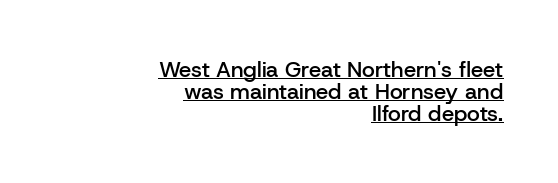
Q: Is the text bold? A: Semi-bold.
Q: Is the text italic (slanted)? A: No, it is upright.
Q: Is the text underlined? A: Yes.
Q: How is the paragraph aligned? A: Right-aligned.
Q: Is the spacing between letters normal or unusually wide? A: Normal.
Q: Is the spacing between lines tight, normal or loose? A: Tight.
